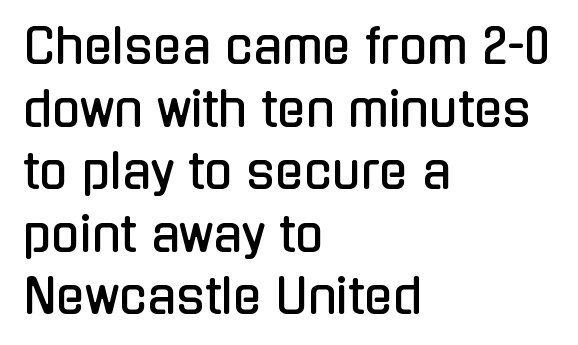
{"serif": "no", "italic": "no", "width": "condensed", "stroke_contrast": "low", "x_height": "medium", "monospaced": "no", "underline": "no", "align": "left", "line_spacing": "normal", "line_spacing_ratio": 1.33, "letter_spacing": "normal", "letter_spacing_em": 0.0, "glyph_px": 47}
